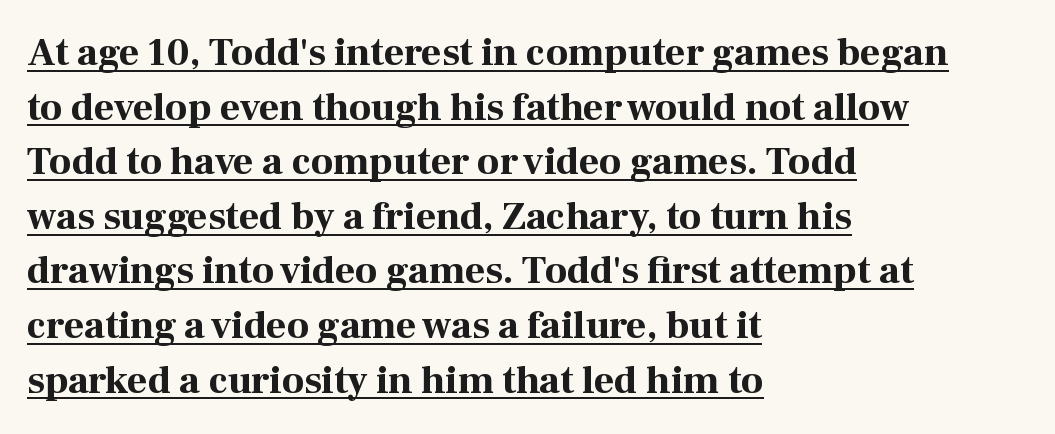
{"serif": "yes", "italic": "no", "bold": "yes", "weight": "bold", "width": "normal", "stroke_contrast": "high", "x_height": "medium", "monospaced": "no", "underline": "yes", "align": "left", "line_spacing": "normal", "line_spacing_ratio": 1.4, "letter_spacing": "normal", "letter_spacing_em": 0.0, "glyph_px": 39}
